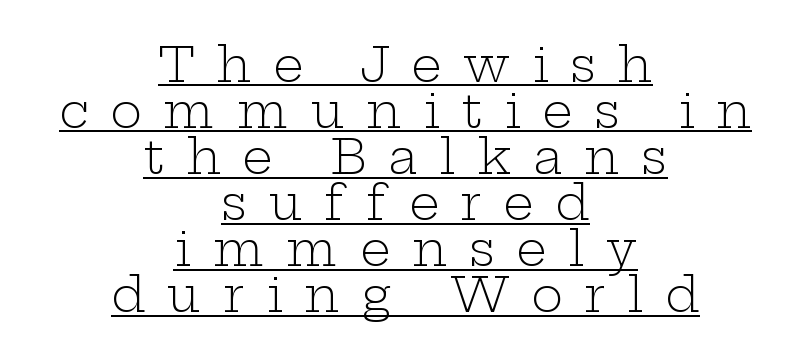
The image shows 48 px light, wide serif type, upright; set centered, tight line spacing (0.96x), unusually wide letter spacing (+0.45 em), underlined; low stroke contrast and a medium x-height.
